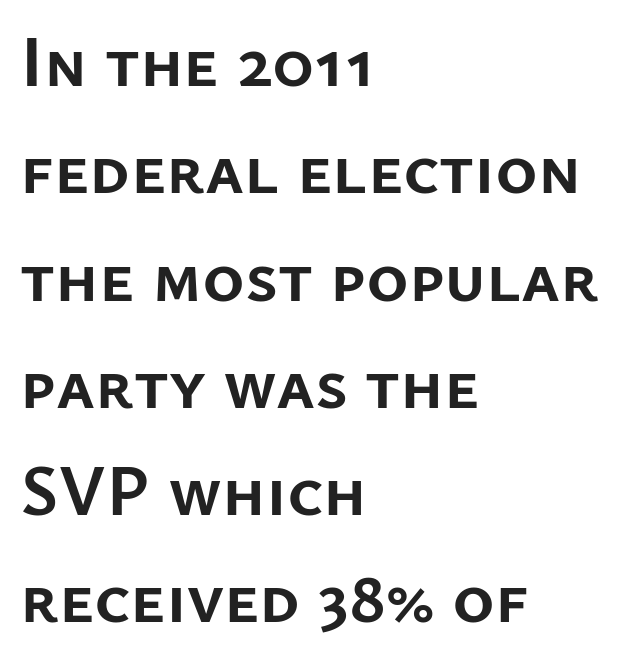
Chunky letters — that's bold for sure. Letter spacing: default. If you drew a line through each stem, it would be perfectly vertical. Typeset ragged right — the left edge is the straight one.
